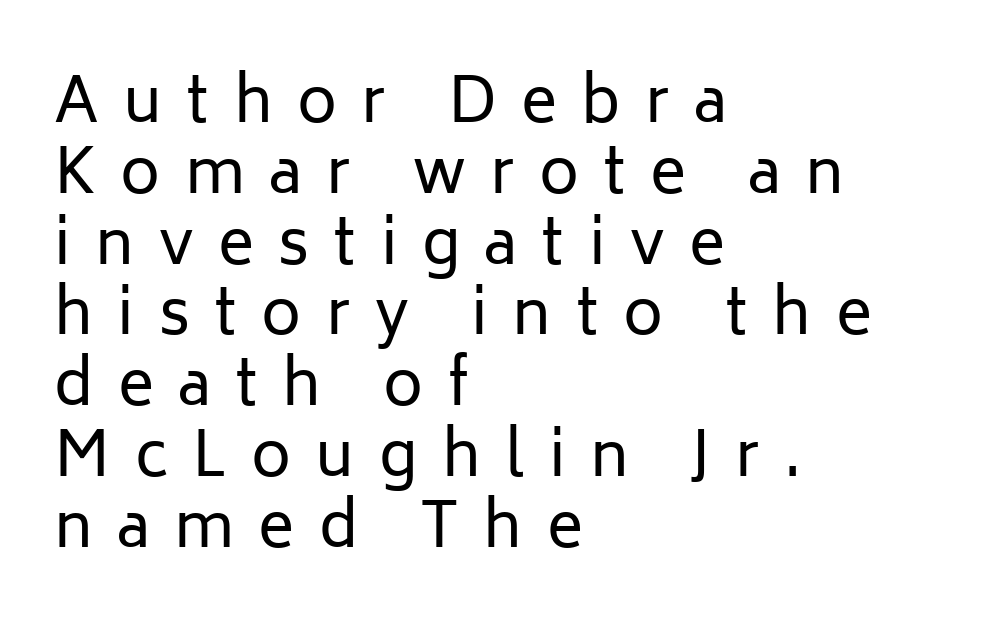
Compared with a centered layout, this one pins lines to the left instead. Here the designer chose a conventional face with non-uniform glyph widths. To sum up the face: it is a sans, with no serifs. Each word looks stretched out because of the extra space between its letters. Bold? No — there's no thickening of the strokes. Check the space under the baseline: it is left empty.
